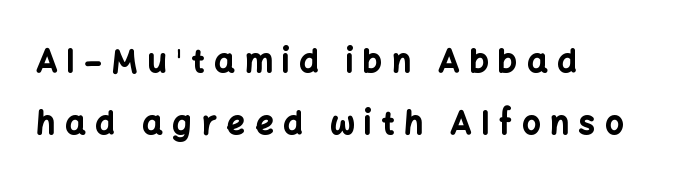
The glyphs in this specimen are sans serif. Reading down the column, the eye jumps a long way to each next line. The passage shown is emphatically bold. Display-style spreading of the glyphs; the letterfit is very open. Caption: multi-line text, flush left, ragged right. Quick note: underline off.
